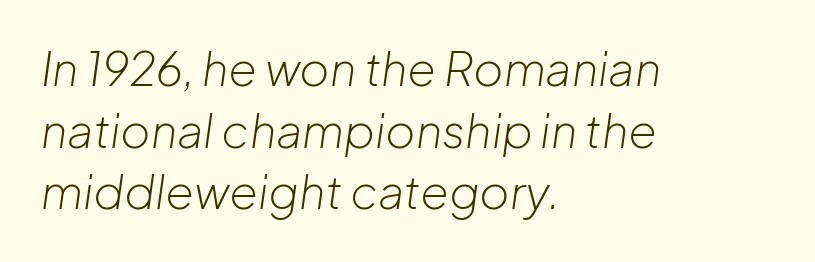
{"italic": "yes", "lean": "right", "slant_degrees": 8, "bold": "no", "weight": "light", "width": "normal", "stroke_contrast": "low", "x_height": "medium", "monospaced": "no", "underline": "no", "align": "left", "line_spacing": "normal", "line_spacing_ratio": 1.34, "letter_spacing": "normal", "letter_spacing_em": 0.0, "glyph_px": 46}
